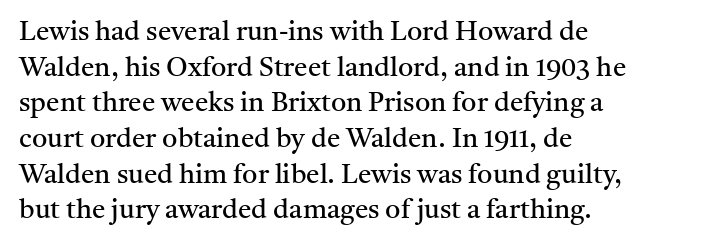
Notice how descenders clear the ascenders below comfortably — that's standard leading. Rule under the text: the space is simply empty. This rendering uses left alignment, leaving the right contour irregular. The type sits square on the baseline with zero lean. The font sits on the lighter half of the weight spectrum, regular included. The gaps between neighbouring characters are ordinary and unremarkable.
